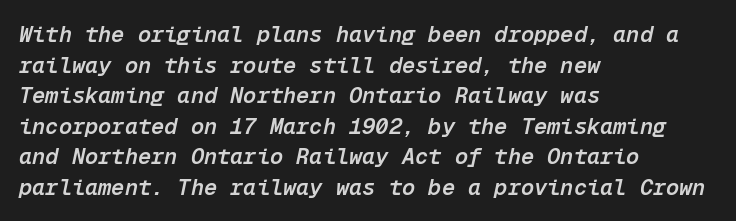
The ragged edge is on the right, which tells us the setting is flush left. This rendering features lettering with no underline. Is the type bold? Partly — it's a semibold, heavier than regular but not fully bold. Spacing between characters is what you'd get straight out of the box.
